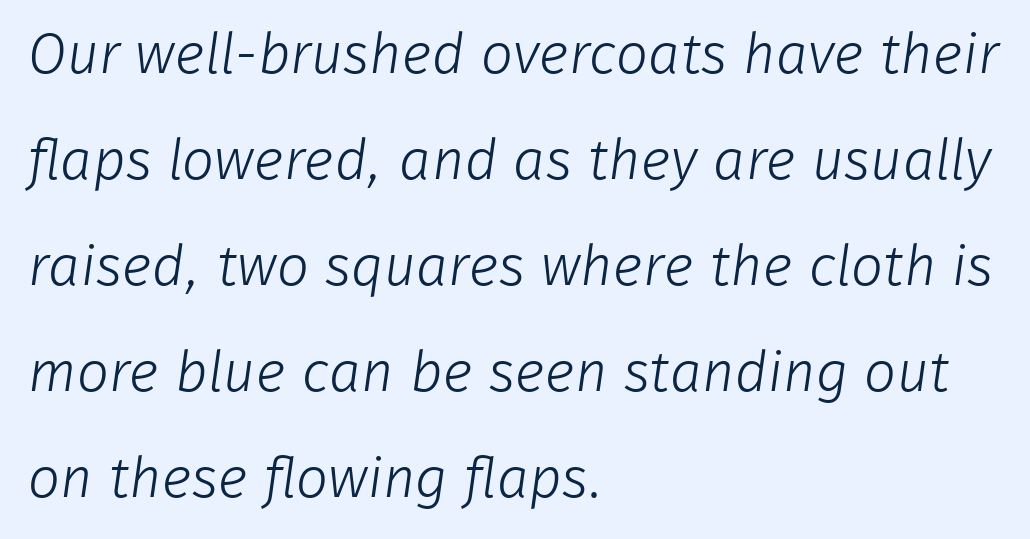
Q: Is the text bold? A: No.
Q: Is the typeface a serif or a sans-serif typeface? A: Sans-serif.
Q: Is the text underlined? A: No.
Q: How is the paragraph aligned? A: Left-aligned.
Q: Is the spacing between letters normal or unusually wide? A: Normal.
Q: Width (condensed, normal, or wide)? A: Normal.
Q: Stroke contrast? A: Low.
Q: x-height? A: Medium.
Q: Monospaced? A: No.
